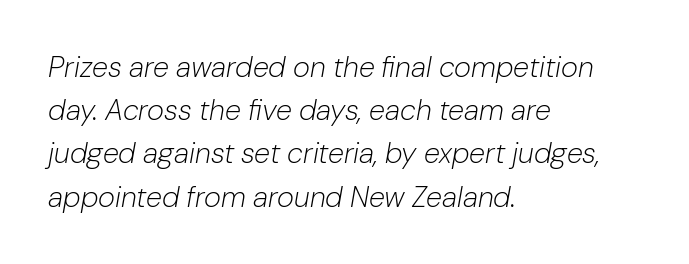
Observe the ordinary spacing: letters are neighbours, not strangers. This rendering features lettering with no underline. You can tell it's italic because the verticals aren't actually vertical. Caption: face not bold, strokes unweighted.
